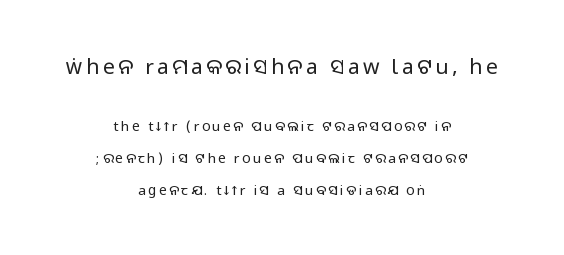
{"italic": "no", "underline": "no", "align": "center", "line_spacing": "loose", "line_spacing_ratio": 2.26, "larger_block": "first", "size_ratio": 1.5, "glyph_px": 21}
